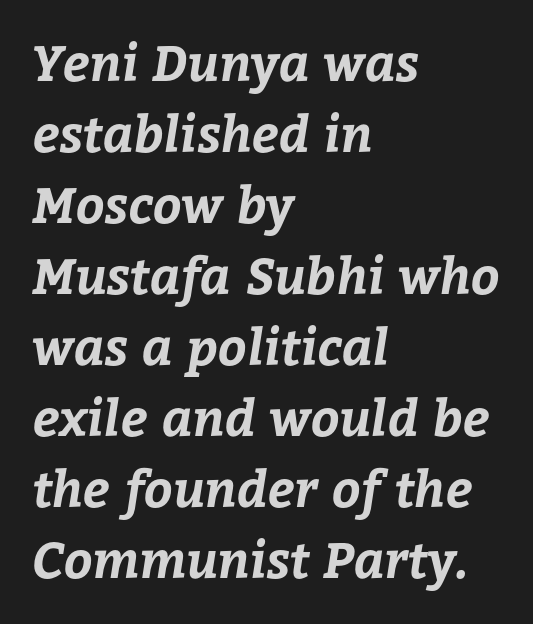
Q: Is the text bold? A: Yes.
Q: Is the text underlined? A: No.
Q: How is the paragraph aligned? A: Left-aligned.
Q: Is the spacing between letters normal or unusually wide? A: Normal.
Q: Is the spacing between lines tight, normal or loose? A: Normal.
Q: Width (condensed, normal, or wide)? A: Normal.
Q: Stroke contrast? A: Low.
Q: x-height? A: Medium.
Q: Monospaced? A: No.
